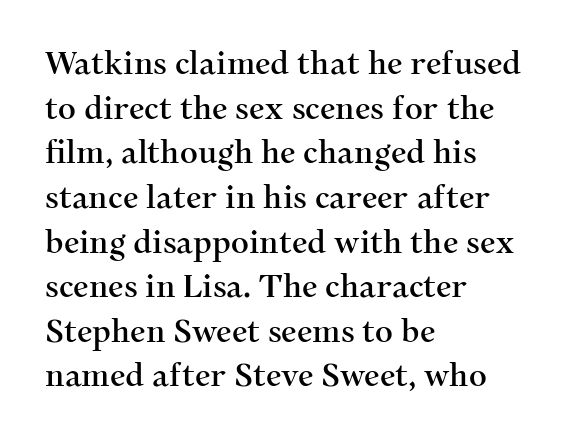
The image shows 31 px serif type, upright; set left-aligned, normal line spacing (1.44x), normal letter spacing, not underlined; medium stroke contrast and a medium x-height.
